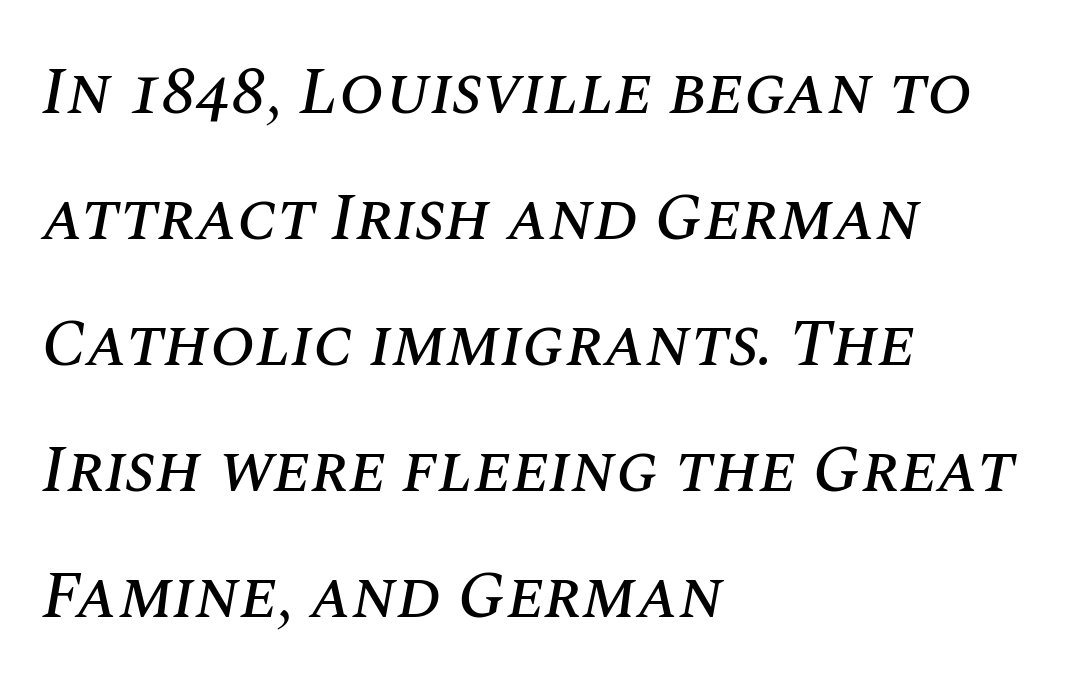
Does the copy run flush right? No — it runs flush left. Looks like regular typesetting: each glyph gets only the width it needs. It's the slanting kind of type. Default kerning and tracking; the words read as compact shapes. Bare-footed words on every line.
